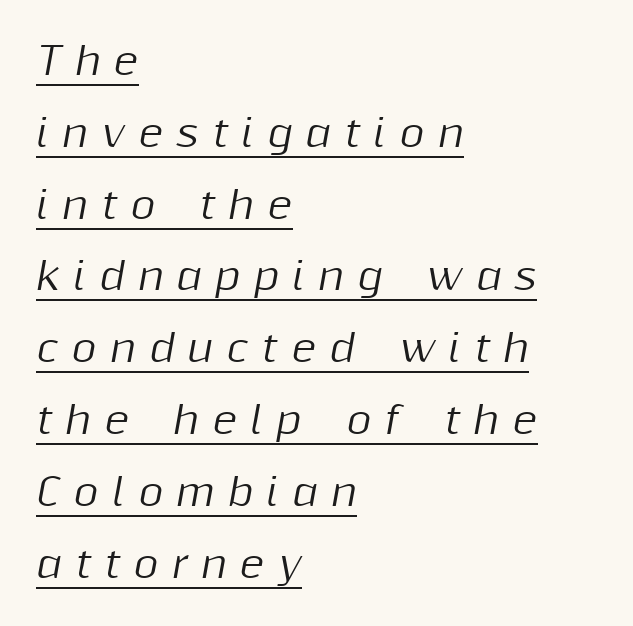
Q: Is the text italic (slanted)? A: Yes, it leans right by about 10 degrees.
Q: Is the text underlined? A: Yes.
Q: How is the paragraph aligned? A: Left-aligned.
Q: Is the spacing between letters normal or unusually wide? A: Unusually wide.
Q: Width (condensed, normal, or wide)? A: Normal.
Q: Stroke contrast? A: Medium.
Q: x-height? A: Medium.
Q: Monospaced? A: No.
